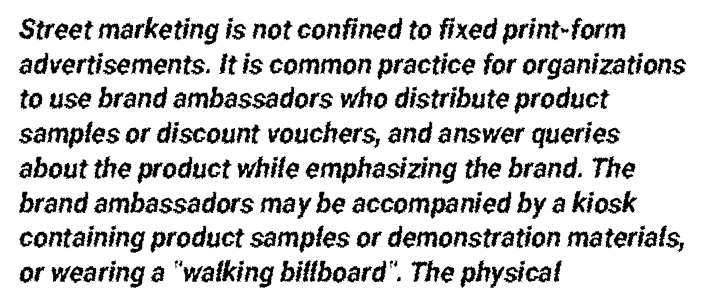
Q: Is the typeface a serif or a sans-serif typeface? A: Sans-serif.
Q: Is the text underlined? A: No.
Q: How is the paragraph aligned? A: Left-aligned.
Q: Is the spacing between letters normal or unusually wide? A: Normal.
Q: Width (condensed, normal, or wide)? A: Condensed.
Q: Stroke contrast? A: Low.
Q: x-height? A: Medium.
Q: Monospaced? A: No.
